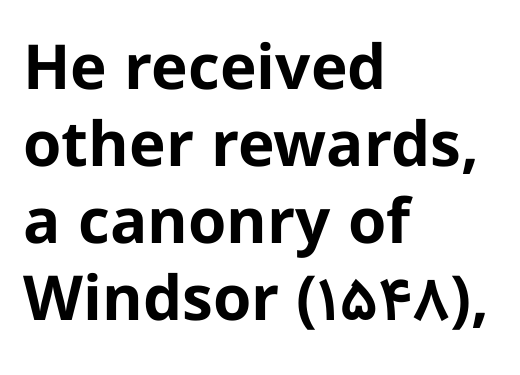
The image shows 62 px bold sans-serif type, upright; set left-aligned, line spacing 1.24x, normal letter spacing, not underlined; low stroke contrast and a medium x-height.
